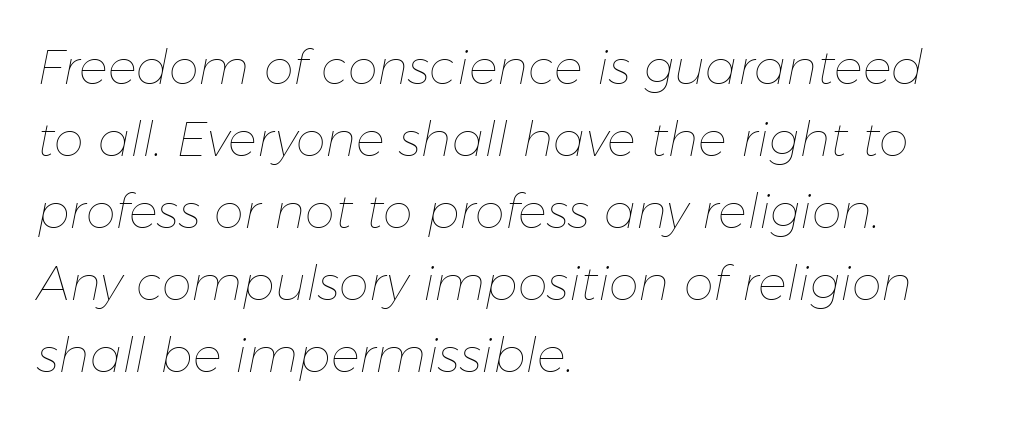
Letter spacing: default. In CSS terms this would be text-align: left. Yep, that's italic — everything's leaning. Do the characters align in a grid? No, the font is proportional.
